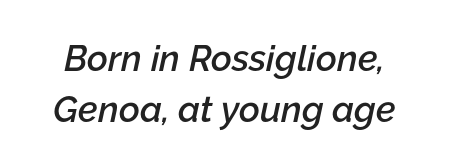
{"italic": "yes", "lean": "right", "slant_degrees": 12, "bold": "semi", "weight": "semibold", "width": "normal", "stroke_contrast": "low", "x_height": "medium", "monospaced": "no", "underline": "no", "line_spacing": "normal", "line_spacing_ratio": 1.41, "letter_spacing": "normal", "letter_spacing_em": 0.0, "glyph_px": 36}
